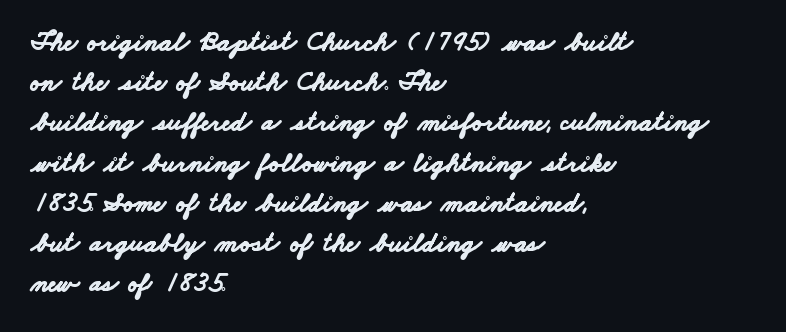
Q: Is the text bold? A: Yes.
Q: Is the text underlined? A: No.
Q: How is the paragraph aligned? A: Left-aligned.
Q: Is the spacing between letters normal or unusually wide? A: Normal.
Q: Is the spacing between lines tight, normal or loose? A: Normal.
